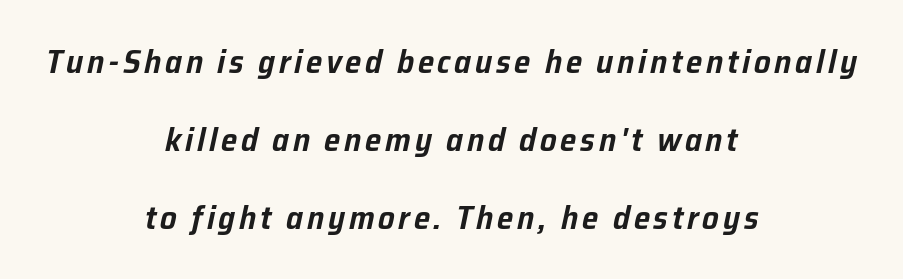
The image shows 33 px text type, italic (leaning right); set centered, loose line spacing (2.36x), not underlined; low stroke contrast and a medium x-height.
